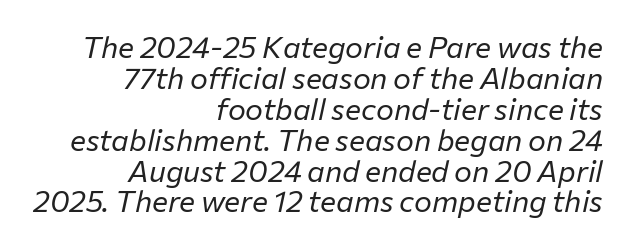
{"italic": "yes", "lean": "right", "slant_degrees": 12, "bold": "no", "weight": "regular", "width": "normal", "stroke_contrast": "low", "x_height": "medium", "monospaced": "no", "underline": "no", "align": "right", "line_spacing": "tight", "line_spacing_ratio": 1.03, "letter_spacing": "normal", "letter_spacing_em": 0.0, "glyph_px": 30}
